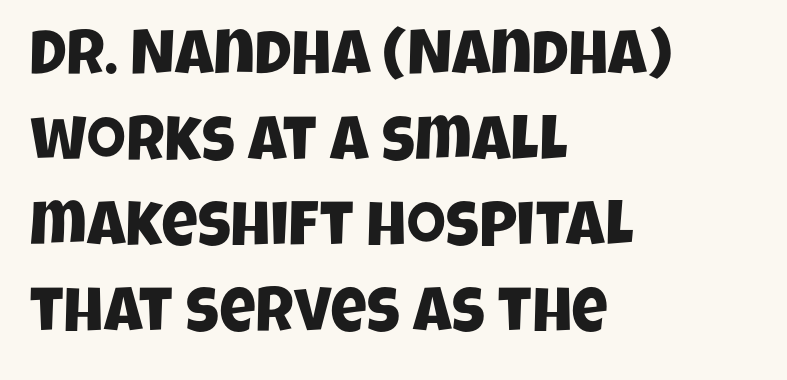
{"serif": "no", "width": "condensed", "stroke_contrast": "low", "x_height": "large", "monospaced": "no", "underline": "no", "align": "left", "line_spacing": "normal", "line_spacing_ratio": 1.36, "letter_spacing": "normal", "letter_spacing_em": 0.0, "glyph_px": 63}
